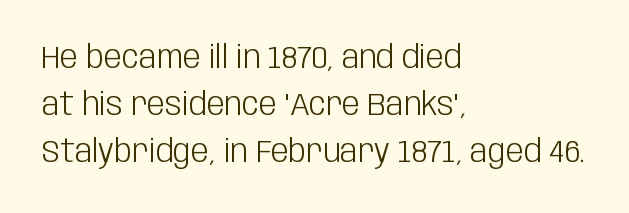
{"serif": "no", "italic": "no", "bold": "no", "weight": "light", "width": "condensed", "stroke_contrast": "low", "x_height": "large", "monospaced": "no", "underline": "no", "align": "left", "line_spacing": "normal", "line_spacing_ratio": 1.47, "letter_spacing": "normal", "letter_spacing_em": 0.0, "glyph_px": 32}
